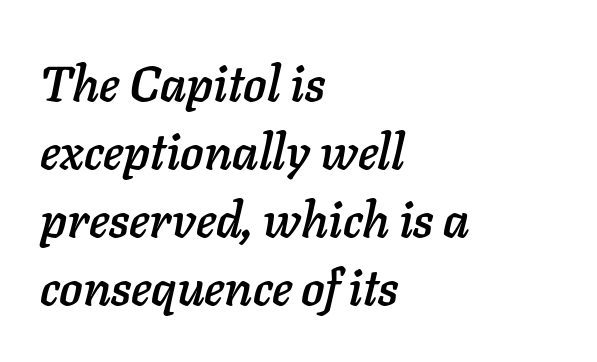
{"italic": "yes", "lean": "right", "slant_degrees": 11, "width": "normal", "stroke_contrast": "low", "x_height": "medium", "monospaced": "no", "underline": "no", "align": "left", "line_spacing": "normal", "line_spacing_ratio": 1.39, "letter_spacing": "normal", "letter_spacing_em": 0.0, "glyph_px": 49}
